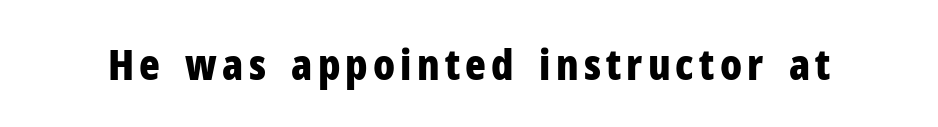
The image shows 43 px bold, condensed sans-serif type, upright; set not underlined; low stroke contrast and a medium x-height.
